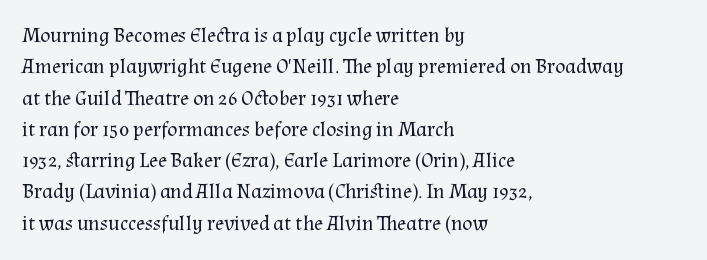
{"italic": "no", "bold": "no", "underline": "no", "align": "left", "line_spacing": "normal", "line_spacing_ratio": 1.49, "letter_spacing": "normal", "letter_spacing_em": 0.0, "glyph_px": 21}
